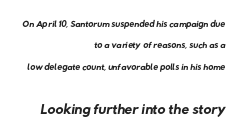
The gap between lines stays unmarked. This sample uses plain, unmodified letter spacing. Reading down the block, your eye finds every line finishing at a fixed right position. The strokes carry an ordinary text weight at most.
